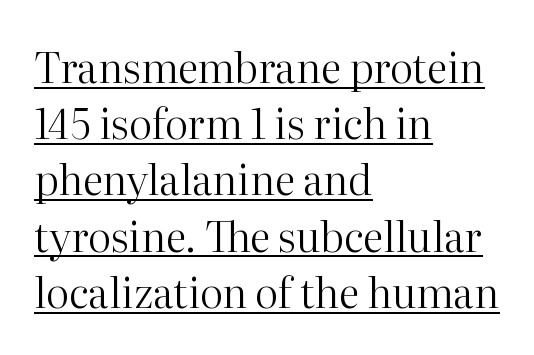
Honestly, the letter spacing is just normal — you wouldn't notice it. The font is comparable to plain body text, perhaps lighter. You can tell from the footed stems that serif type was used. Designer's note — italics off, roman on. Do the characters align in a grid? No, the font is proportional.
